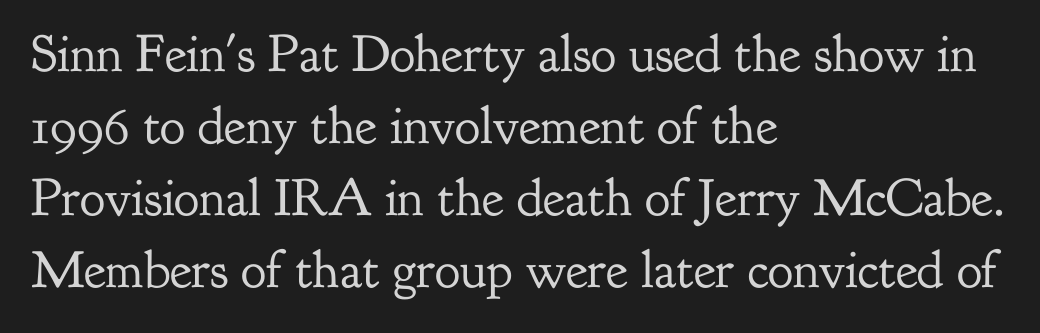
The string is rendered with underlining switched off. Typographically, this falls in the serif category. You can tell it's not italic because the verticals are truly vertical. These lines are rendered in a variable-pitch font.
